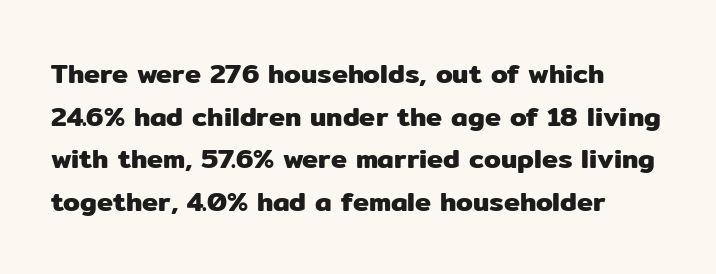
The image shows 27 px text type, upright; set normal line spacing (1.58x), normal letter spacing, not underlined.
